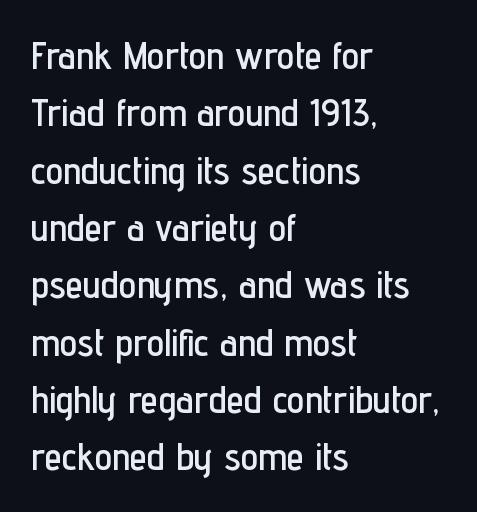
Quick note: not italic, upright. The rendering uses natural spacing where letterforms have individual widths. Where is the straight margin? On the left. How are the letters spaced? Ordinarily, with no added tracking. Summary of vertical rhythm: regular, with standard interline spacing.
